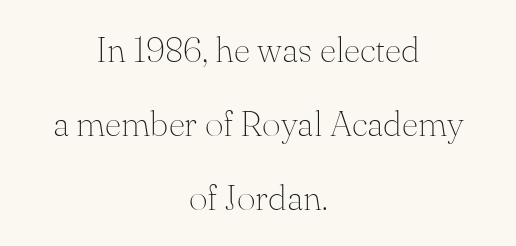
Q: Is the text bold? A: No.
Q: Is the text italic (slanted)? A: No, it is upright.
Q: Is the typeface a serif or a sans-serif typeface? A: Serif.
Q: Is the text underlined? A: No.
Q: How is the paragraph aligned? A: Centered.
Q: Is the spacing between letters normal or unusually wide? A: Normal.
Q: Is the spacing between lines tight, normal or loose? A: Loose.
Q: Width (condensed, normal, or wide)? A: Normal.
Q: Stroke contrast? A: Medium.
Q: x-height? A: Small.
Q: Monospaced? A: No.
